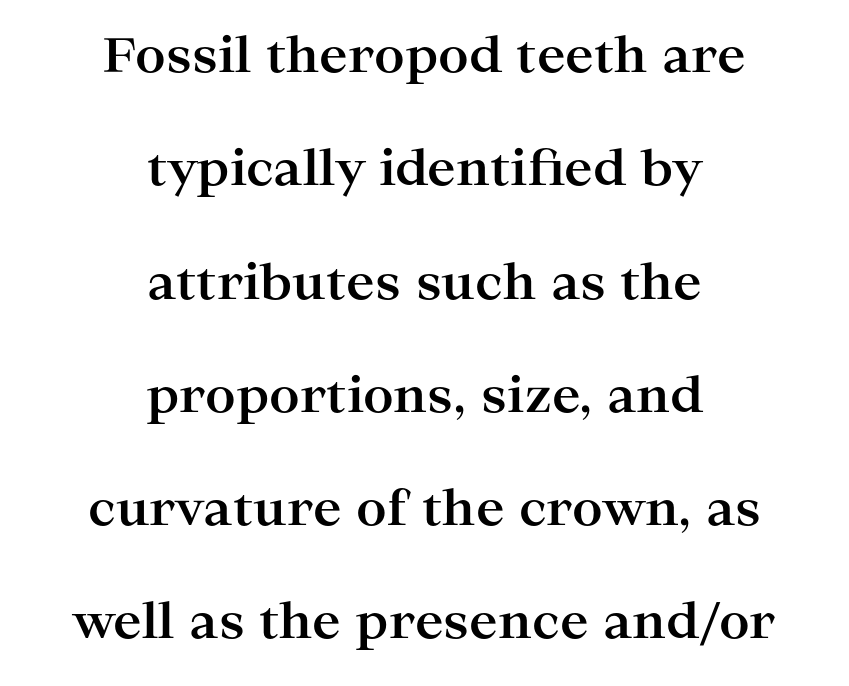
You can tell from the footed stems that serif type was used. Each glyph is drawn with heavy, bold strokes. No word sits above an underline. Line spacing here is loose.
